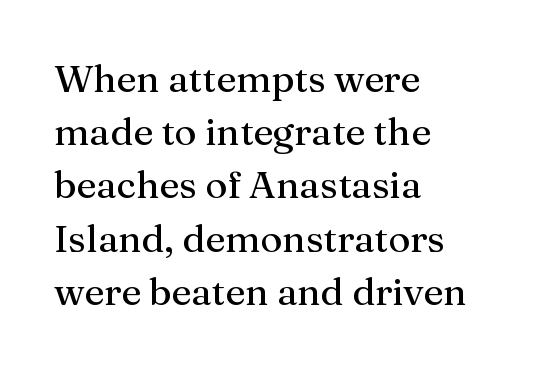
{"serif": "yes", "italic": "no", "width": "normal", "stroke_contrast": "medium", "x_height": "medium", "monospaced": "no", "underline": "no", "align": "left", "line_spacing": "normal", "line_spacing_ratio": 1.4, "letter_spacing": "normal", "letter_spacing_em": 0.0, "glyph_px": 38}
